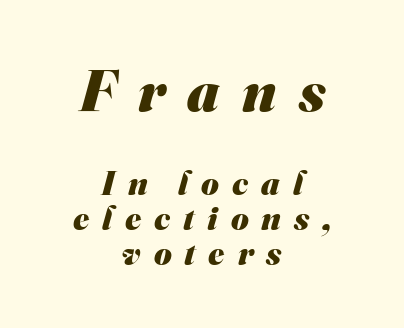
The image shows 59 px heavy sans-serif type; set centered, tight line spacing (1.03x), unusually wide letter spacing (+0.38 em), not underlined; the first (top) block is 1.74x larger; medium stroke contrast and a small x-height.
